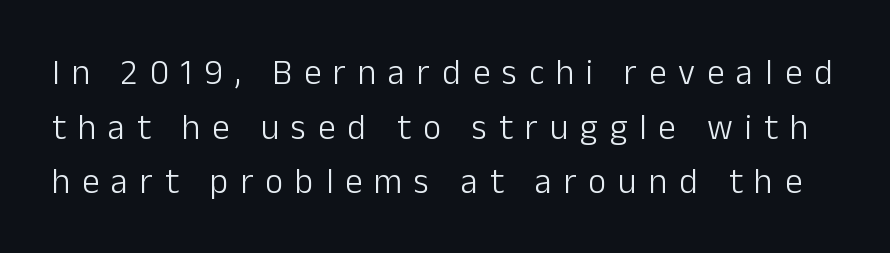
Honestly, there is no underline to notice here at all. The letterforms sit at book weight or below. Between one letter and the next there's a generous, obvious gap. The face used here is proportionally spaced, like ordinary book or web type. This rendering employs a face without finishing strokes, i.e., a sans-serif. One glance says typical: line gaps are just what's usual.
